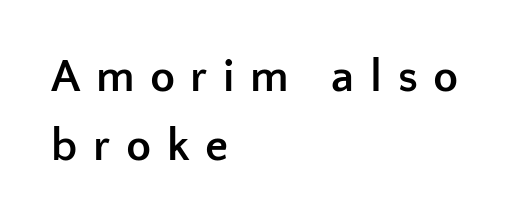
{"serif": "no", "italic": "no", "bold": "yes", "weight": "semibold", "width": "normal", "stroke_contrast": "low", "x_height": "medium", "monospaced": "no", "underline": "no", "align": "left", "line_spacing": "normal", "line_spacing_ratio": 1.5, "letter_spacing": "wide", "letter_spacing_em": 0.34, "glyph_px": 46}
